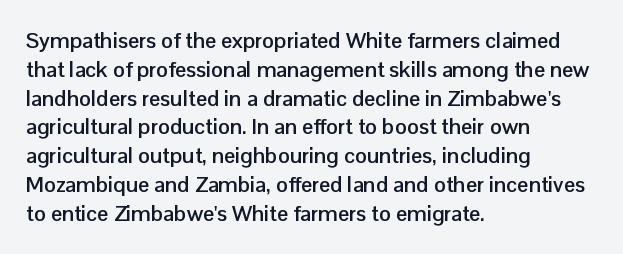
The rows are spaced the way most documents space them. Its strokes are broad and dark, the hallmark of bold type. Posture: upright roman. A bare baseline throughout the passage.
